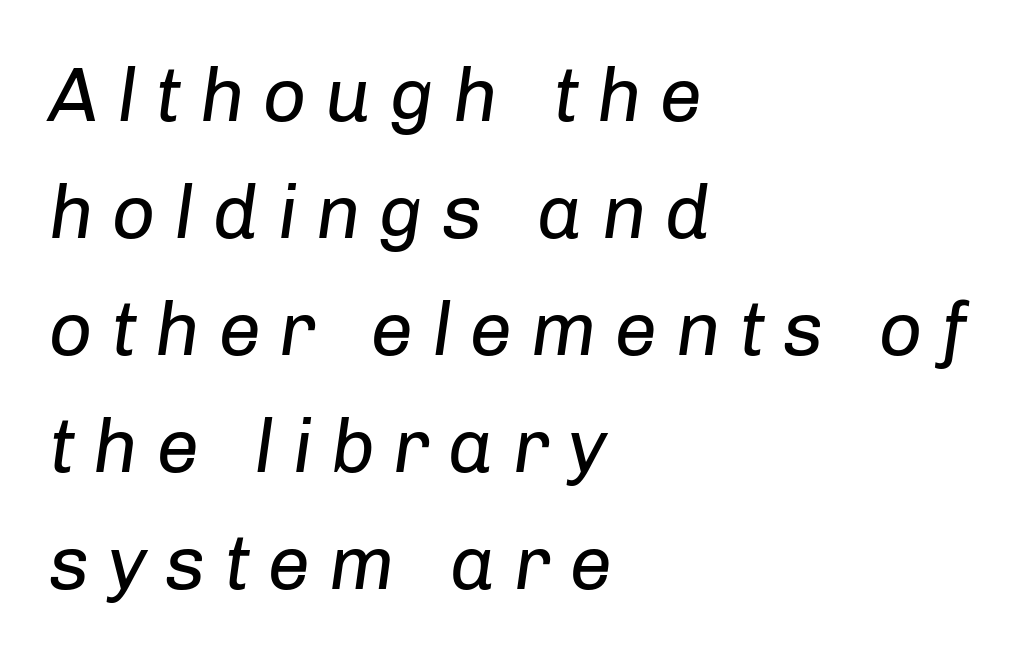
The image shows 76 px regular-weight type, italic (leaning right); set left-aligned, normal line spacing (1.54x), unusually wide letter spacing (+0.24 em), not underlined; low stroke contrast and a medium x-height.
